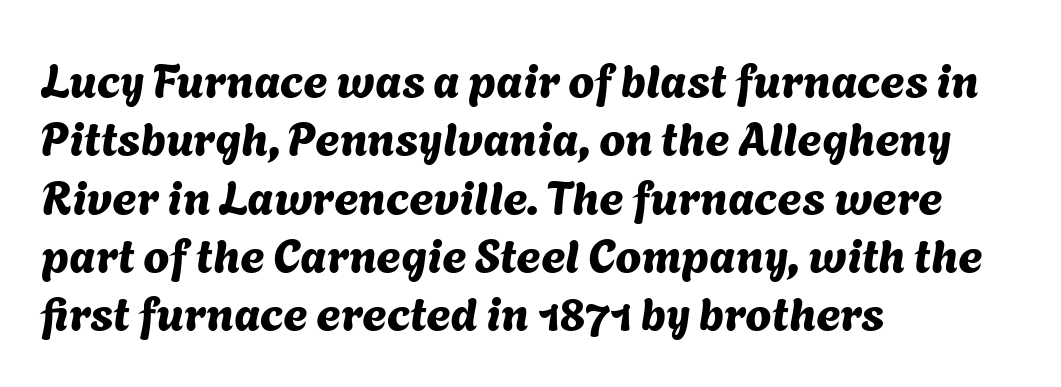
Q: Is the typeface a serif or a sans-serif typeface? A: Sans-serif.
Q: Is the text underlined? A: No.
Q: How is the paragraph aligned? A: Left-aligned.
Q: Is the spacing between letters normal or unusually wide? A: Normal.
Q: Width (condensed, normal, or wide)? A: Normal.
Q: Stroke contrast? A: Medium.
Q: x-height? A: Medium.
Q: Monospaced? A: No.
